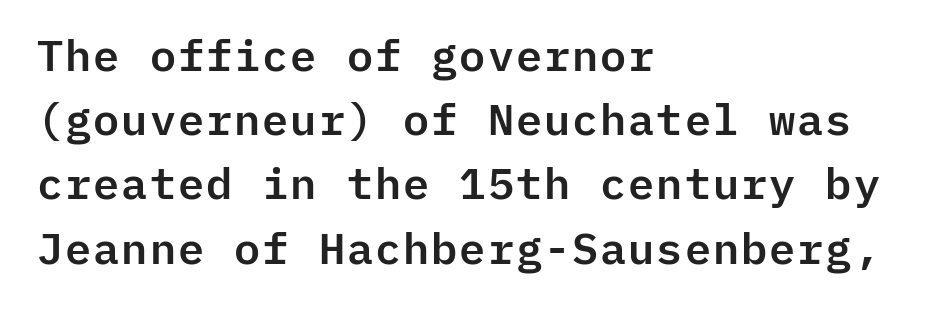
Q: Is the text italic (slanted)? A: No, it is upright.
Q: Is the typeface a serif or a sans-serif typeface? A: Sans-serif.
Q: Is the text underlined? A: No.
Q: How is the paragraph aligned? A: Left-aligned.
Q: Is the spacing between letters normal or unusually wide? A: Normal.
Q: Is the spacing between lines tight, normal or loose? A: Normal.
Q: Width (condensed, normal, or wide)? A: Normal.
Q: Stroke contrast? A: Low.
Q: x-height? A: Medium.
Q: Monospaced? A: Yes.
